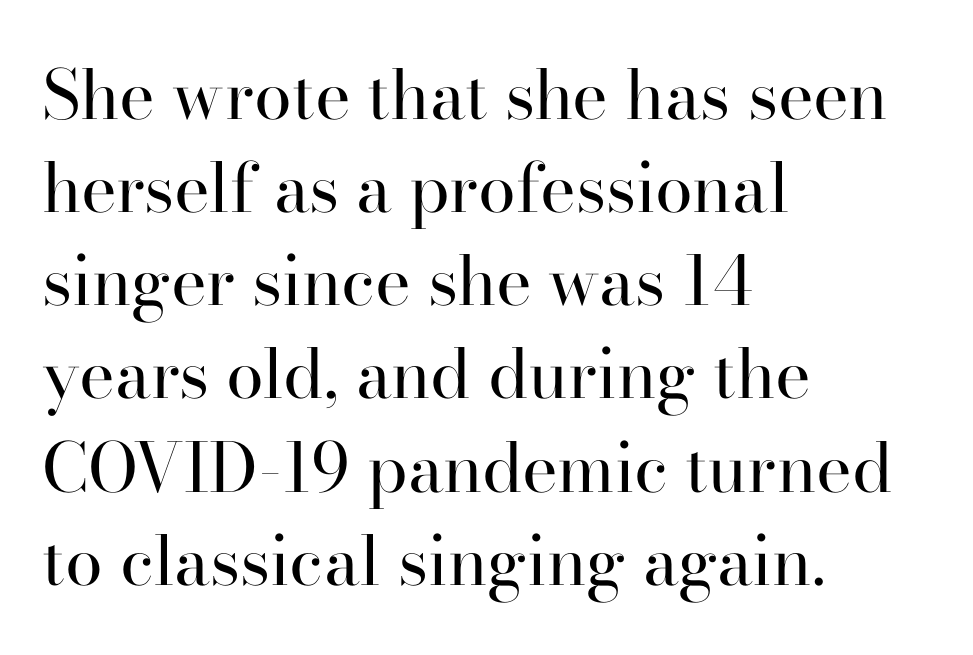
{"serif": "yes", "italic": "no", "bold": "no", "weight": "regular", "width": "normal", "stroke_contrast": "high", "x_height": "small", "monospaced": "no", "underline": "no", "align": "left", "line_spacing": "normal", "line_spacing_ratio": 1.37, "letter_spacing": "normal", "letter_spacing_em": 0.0, "glyph_px": 68}
